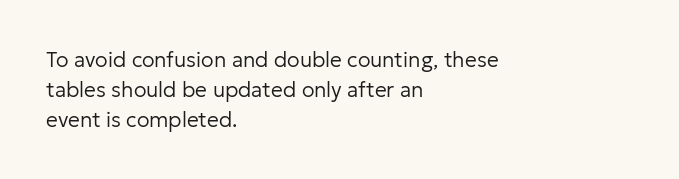
{"italic": "no", "bold": "no", "underline": "no", "align": "left", "line_spacing": "normal", "line_spacing_ratio": 1.42, "letter_spacing": "normal", "letter_spacing_em": 0.0, "glyph_px": 21}
